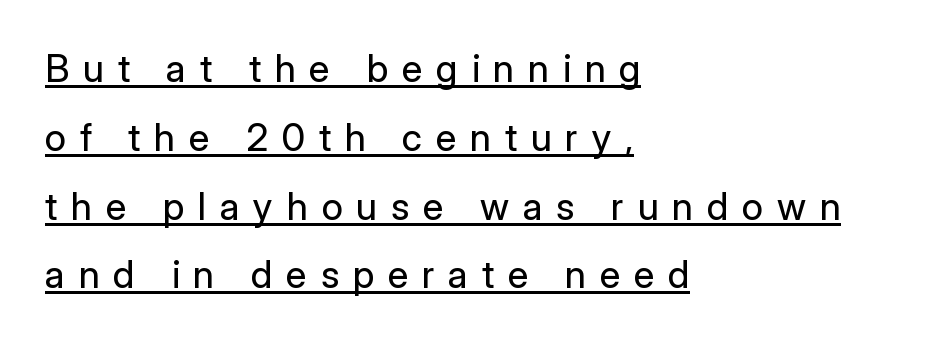
Q: Is the text bold? A: No.
Q: Is the text italic (slanted)? A: No, it is upright.
Q: Is the typeface a serif or a sans-serif typeface? A: Sans-serif.
Q: Is the text underlined? A: Yes.
Q: How is the paragraph aligned? A: Left-aligned.
Q: Is the spacing between letters normal or unusually wide? A: Unusually wide.
Q: Width (condensed, normal, or wide)? A: Normal.
Q: Stroke contrast? A: Low.
Q: x-height? A: Medium.
Q: Monospaced? A: No.
